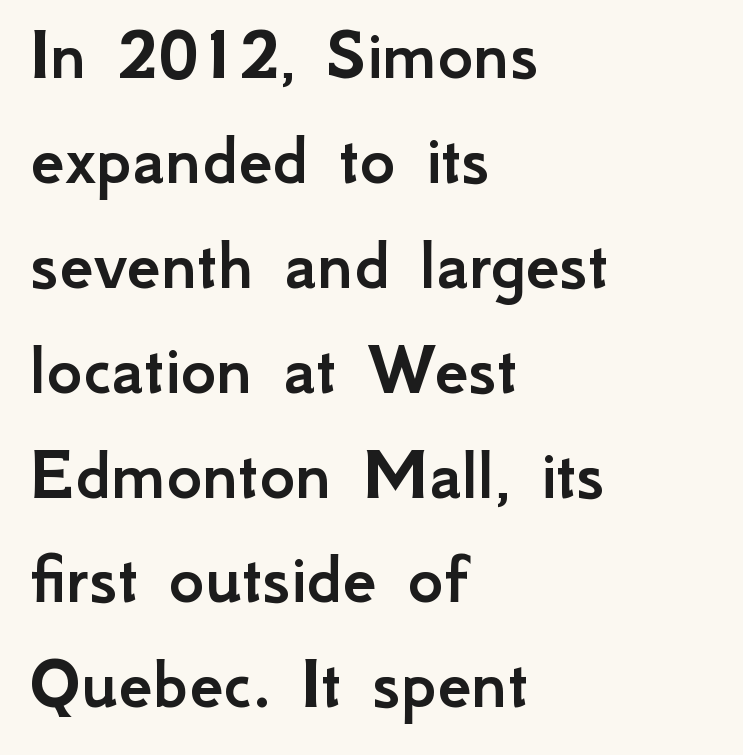
The image shows 76 px sans-serif type, upright; set left-aligned, normal line spacing (1.38x), normal letter spacing, not underlined; low stroke contrast and a small x-height.
